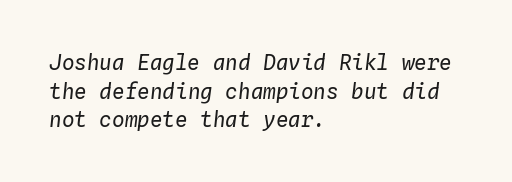
The image shows 21 px text type, italic (leaning right); set left-aligned, normal line spacing (1.36x), normal letter spacing, not underlined.
